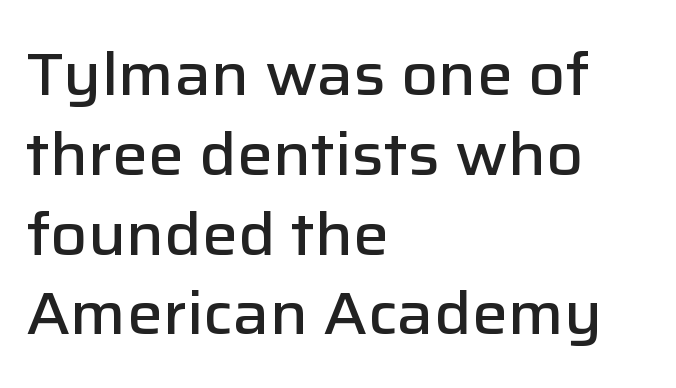
{"serif": "no", "italic": "no", "bold": "semi", "weight": "semibold", "width": "normal", "stroke_contrast": "low", "x_height": "medium", "monospaced": "no", "underline": "no", "align": "left", "line_spacing": "normal", "line_spacing_ratio": 1.33, "letter_spacing": "normal", "letter_spacing_em": 0.0, "glyph_px": 60}
